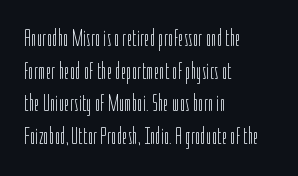
Q: Is the text bold? A: No.
Q: Is the text italic (slanted)? A: No, it is upright.
Q: Is the text underlined? A: No.
Q: How is the paragraph aligned? A: Left-aligned.
Q: Is the spacing between letters normal or unusually wide? A: Normal.
Q: Is the spacing between lines tight, normal or loose? A: Normal.
